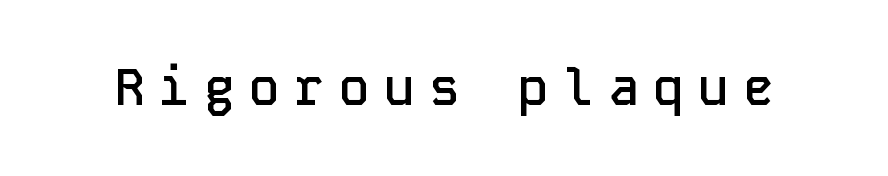
Q: Is the text bold? A: Semi-bold.
Q: Is the text italic (slanted)? A: No, it is upright.
Q: Is the typeface a serif or a sans-serif typeface? A: Sans-serif.
Q: Is the text underlined? A: No.
Q: Is the spacing between letters normal or unusually wide? A: Unusually wide.
Q: Width (condensed, normal, or wide)? A: Normal.
Q: Stroke contrast? A: Low.
Q: x-height? A: Medium.
Q: Monospaced? A: Yes.
